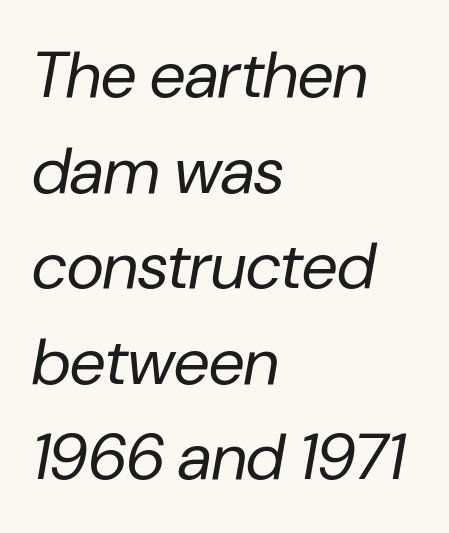
{"italic": "yes", "lean": "right", "slant_degrees": 10, "bold": "no", "weight": "regular", "width": "normal", "stroke_contrast": "low", "x_height": "medium", "monospaced": "no", "underline": "no", "align": "left", "line_spacing": "normal", "line_spacing_ratio": 1.47, "letter_spacing": "normal", "letter_spacing_em": 0.0, "glyph_px": 65}
